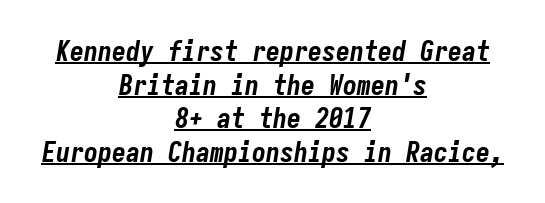
The image shows 28 px bold, condensed type, italic (leaning right), monospaced; set centered, line spacing 1.2x, normal letter spacing, underlined; low stroke contrast and a medium x-height.
